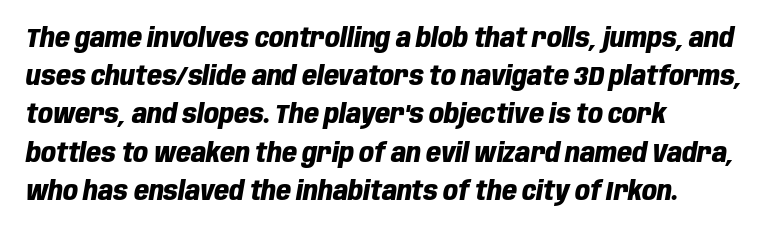
{"italic": "yes", "lean": "right", "slant_degrees": 10, "bold": "yes", "underline": "no", "align": "left", "line_spacing": "normal", "line_spacing_ratio": 1.47, "letter_spacing": "normal", "letter_spacing_em": 0.0, "glyph_px": 26}
